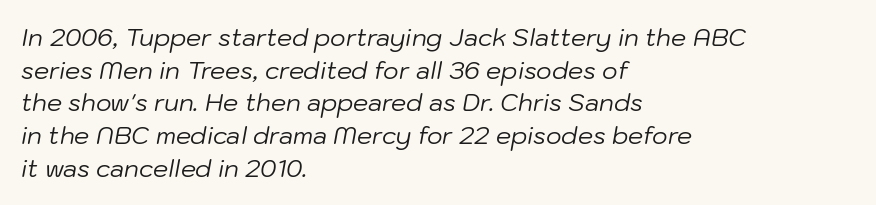
{"italic": "yes", "lean": "right", "slant_degrees": 10, "bold": "no", "underline": "no", "align": "left", "line_spacing": "normal", "line_spacing_ratio": 1.36, "letter_spacing": "normal", "letter_spacing_em": 0.0, "glyph_px": 24}
